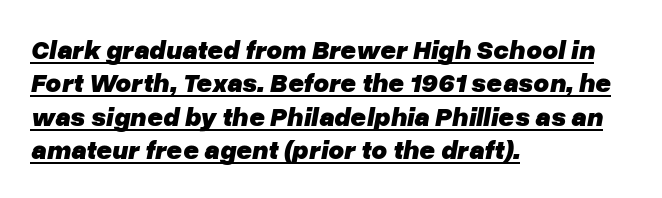
{"italic": "yes", "lean": "right", "slant_degrees": 10, "bold": "yes", "underline": "yes", "align": "left", "line_spacing_ratio": 1.24, "letter_spacing": "normal", "letter_spacing_em": 0.0, "glyph_px": 27}
